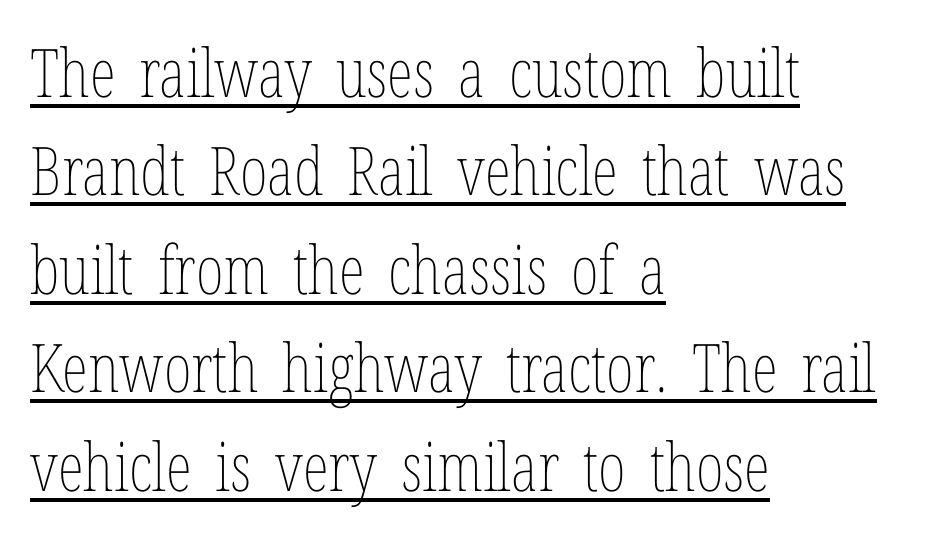
Every word sits above its own underline. A typesetter would call this zero additional tracking. The paragraph has a hard left edge and a soft right edge. What's the leading like? Ordinary, nothing unusual.
